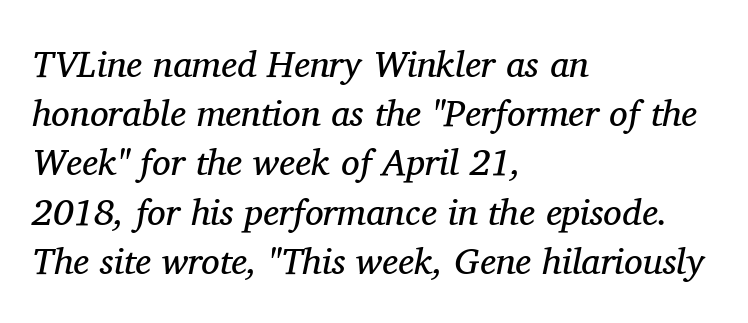
Q: Is the text bold? A: No.
Q: Is the text italic (slanted)? A: Yes, it leans right by about 11 degrees.
Q: Is the typeface a serif or a sans-serif typeface? A: Serif.
Q: Is the text underlined? A: No.
Q: How is the paragraph aligned? A: Left-aligned.
Q: Is the spacing between letters normal or unusually wide? A: Normal.
Q: Is the spacing between lines tight, normal or loose? A: Normal.
Q: Width (condensed, normal, or wide)? A: Normal.
Q: Stroke contrast? A: Medium.
Q: x-height? A: Medium.
Q: Monospaced? A: No.
